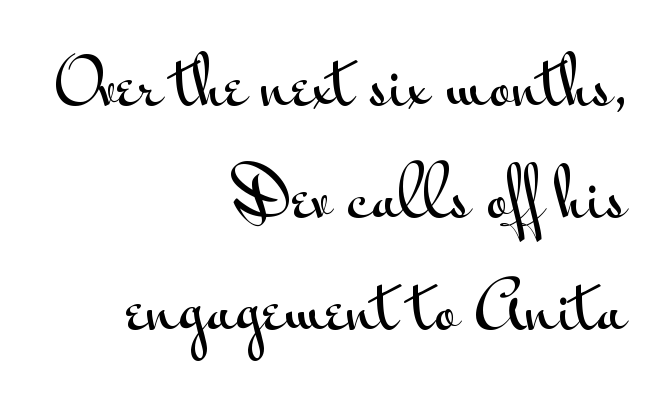
{"serif": "no", "width": "wide", "stroke_contrast": "medium", "x_height": "small", "monospaced": "no", "underline": "no", "align": "right", "line_spacing_ratio": 1.78, "letter_spacing": "normal", "letter_spacing_em": 0.0, "glyph_px": 63}
